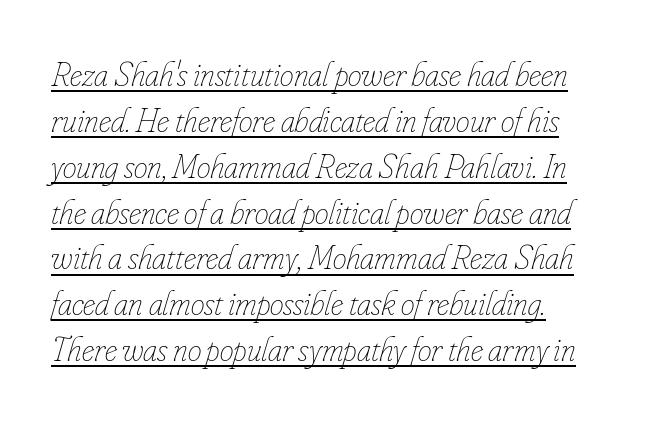
The image shows 35 px thin, condensed type, italic (leaning right); set normal line spacing (1.31x), normal letter spacing, underlined; low stroke contrast and a small x-height.
